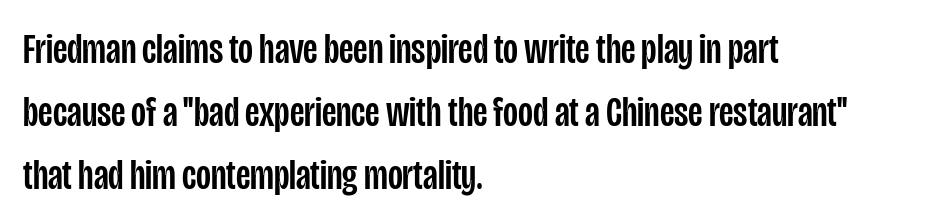
The lines are quadded left. Tall strokes in this sample are plumb rather than angled. A typesetter would label this face a sans. Nothing unusual about the tracking: characters are spaced as the font intends. Proportional: the letters do not fall into vertical columns.
